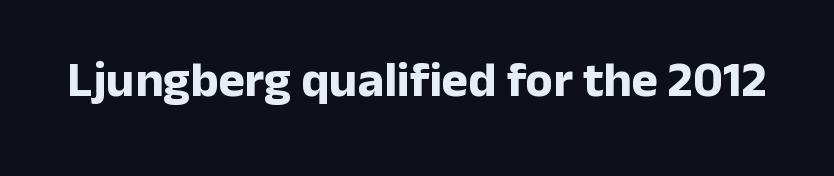
{"serif": "no", "italic": "no", "bold": "yes", "weight": "bold", "width": "normal", "stroke_contrast": "low", "x_height": "medium", "monospaced": "no", "underline": "no", "letter_spacing": "normal", "letter_spacing_em": 0.0, "glyph_px": 50}
